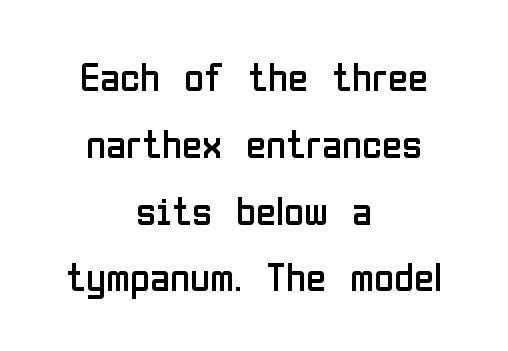
{"serif": "no", "italic": "no", "bold": "no", "weight": "regular", "width": "condensed", "stroke_contrast": "low", "x_height": "medium", "monospaced": "no", "underline": "no", "align": "center", "line_spacing": "normal", "line_spacing_ratio": 1.63, "letter_spacing": "normal", "letter_spacing_em": 0.0, "glyph_px": 41}
